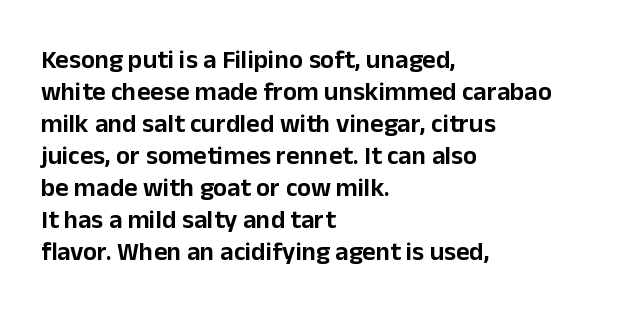
Standard letterfit; no display-style spreading of the glyphs. The string is rendered with underlining switched off. Compared with a centered layout, this one pins lines to the left instead. Vertical strokes here are truly vertical.
